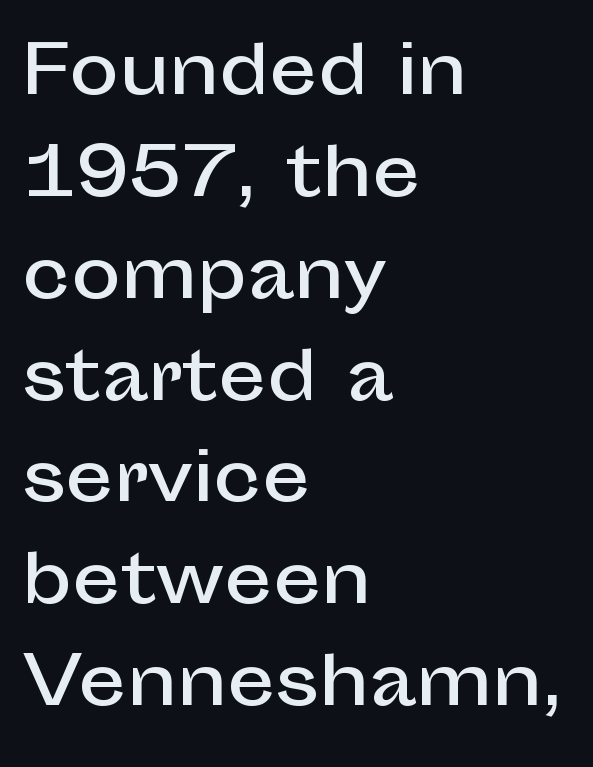
Q: Is the text italic (slanted)? A: No, it is upright.
Q: Is the typeface a serif or a sans-serif typeface? A: Sans-serif.
Q: Is the text underlined? A: No.
Q: How is the paragraph aligned? A: Left-aligned.
Q: Is the spacing between letters normal or unusually wide? A: Normal.
Q: Is the spacing between lines tight, normal or loose? A: Normal.
Q: Width (condensed, normal, or wide)? A: Normal.
Q: Stroke contrast? A: Low.
Q: x-height? A: Medium.
Q: Monospaced? A: No.
